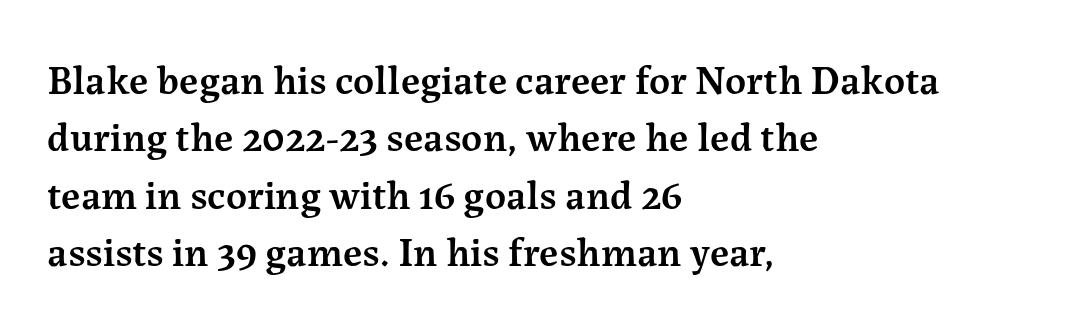
Q: Is the text bold? A: Semi-bold.
Q: Is the text italic (slanted)? A: No, it is upright.
Q: Is the typeface a serif or a sans-serif typeface? A: Serif.
Q: Is the text underlined? A: No.
Q: How is the paragraph aligned? A: Left-aligned.
Q: Is the spacing between letters normal or unusually wide? A: Normal.
Q: Is the spacing between lines tight, normal or loose? A: Normal.
Q: Width (condensed, normal, or wide)? A: Normal.
Q: Stroke contrast? A: Medium.
Q: x-height? A: Medium.
Q: Monospaced? A: No.
